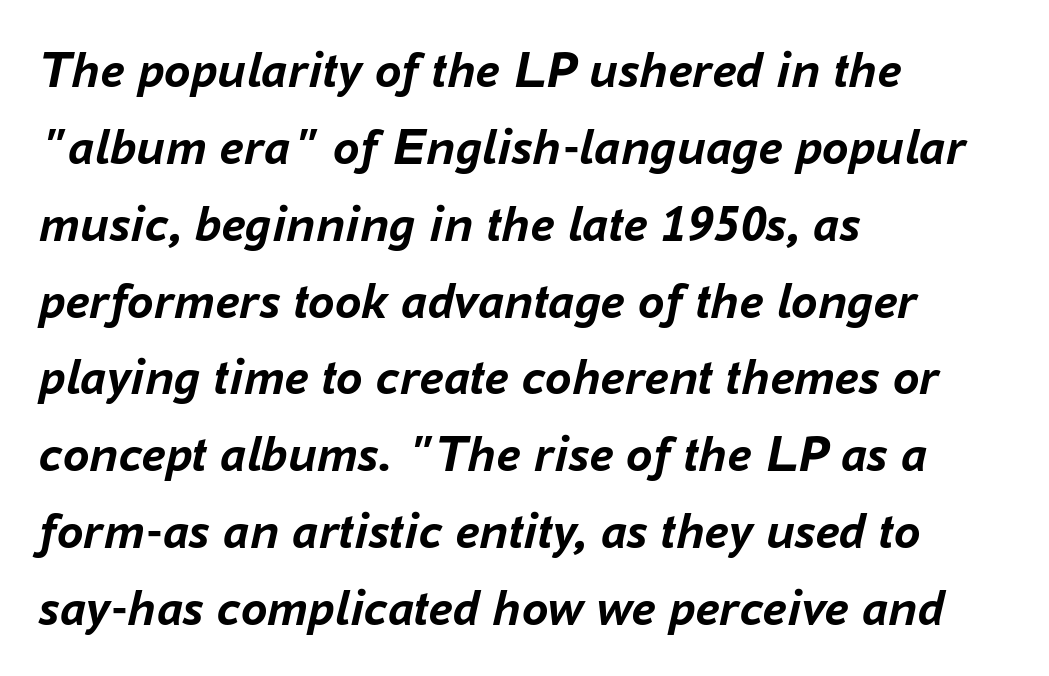
Here the designer chose a conventional face with non-uniform glyph widths. The letters sit at their default tracking, neither squeezed nor spread. Normally led — the rows are evenly, conventionally spaced. Strong, thick strokes mark this as bold type.
